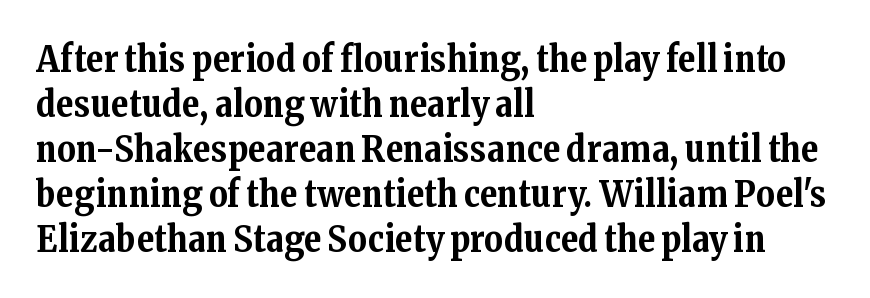
Q: Is the text bold? A: Yes.
Q: Is the text italic (slanted)? A: No, it is upright.
Q: Is the typeface a serif or a sans-serif typeface? A: Serif.
Q: Is the text underlined? A: No.
Q: How is the paragraph aligned? A: Left-aligned.
Q: Is the spacing between letters normal or unusually wide? A: Normal.
Q: Is the spacing between lines tight, normal or loose? A: Normal.
Q: Width (condensed, normal, or wide)? A: Normal.
Q: Stroke contrast? A: Medium.
Q: x-height? A: Medium.
Q: Monospaced? A: No.
